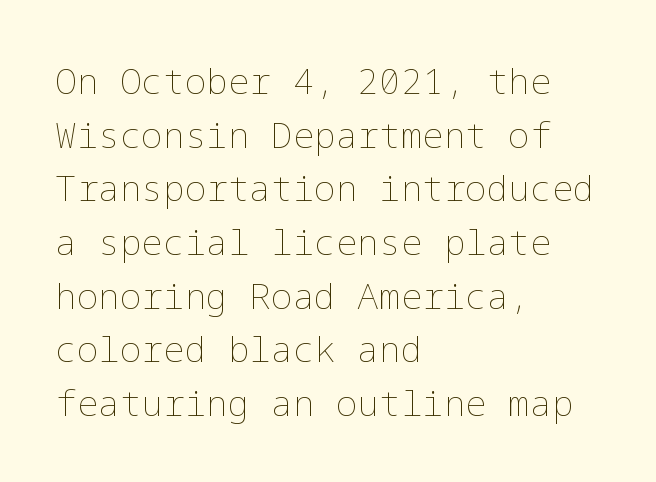
{"italic": "no", "bold": "no", "weight": "thin", "width": "normal", "stroke_contrast": "low", "x_height": "medium", "underline": "no", "align": "left", "line_spacing": "normal", "line_spacing_ratio": 1.49, "letter_spacing": "normal", "letter_spacing_em": 0.0, "glyph_px": 36}
